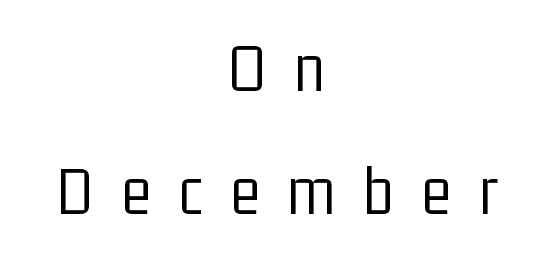
Q: Is the text bold? A: No.
Q: Is the text italic (slanted)? A: No, it is upright.
Q: Is the typeface a serif or a sans-serif typeface? A: Sans-serif.
Q: Is the text underlined? A: No.
Q: How is the paragraph aligned? A: Centered.
Q: Is the spacing between letters normal or unusually wide? A: Unusually wide.
Q: Width (condensed, normal, or wide)? A: Condensed.
Q: Stroke contrast? A: Low.
Q: x-height? A: Medium.
Q: Monospaced? A: No.
